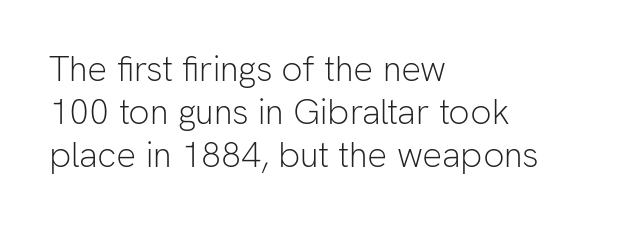
{"serif": "no", "italic": "no", "bold": "no", "weight": "light", "width": "normal", "stroke_contrast": "low", "x_height": "medium", "monospaced": "no", "underline": "no", "align": "left", "line_spacing_ratio": 1.23, "letter_spacing": "normal", "letter_spacing_em": 0.0, "glyph_px": 35}
